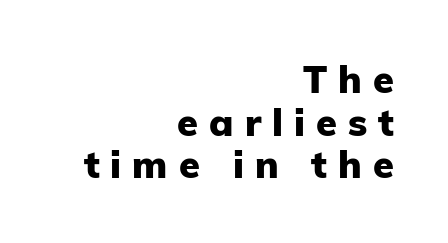
The image shows 38 px heavy sans-serif type, upright; set right-aligned, tight line spacing (1.12x), unusually wide letter spacing (+0.29 em), not underlined; low stroke contrast and a medium x-height.
